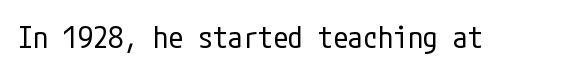
{"serif": "no", "italic": "no", "bold": "no", "weight": "regular", "width": "condensed", "stroke_contrast": "low", "x_height": "medium", "underline": "no", "letter_spacing": "normal", "letter_spacing_em": 0.0, "glyph_px": 30}
